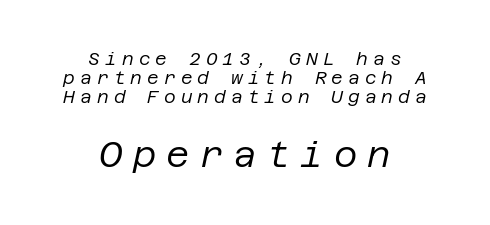
The image shows 36 px regular-weight type, italic (leaning right); set centered, tight line spacing (1.05x), unusually wide letter spacing (+0.28 em), not underlined; the second (bottom) block is 2.0x larger; low stroke contrast and a large x-height.
